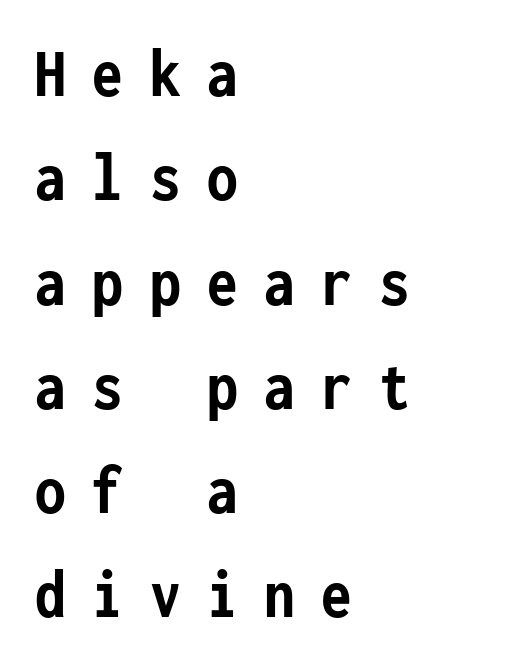
Q: Is the text bold? A: Yes.
Q: Is the text italic (slanted)? A: No, it is upright.
Q: Is the typeface a serif or a sans-serif typeface? A: Sans-serif.
Q: Is the text underlined? A: No.
Q: How is the paragraph aligned? A: Left-aligned.
Q: Is the spacing between letters normal or unusually wide? A: Unusually wide.
Q: Is the spacing between lines tight, normal or loose? A: Normal.
Q: Width (condensed, normal, or wide)? A: Condensed.
Q: Stroke contrast? A: Low.
Q: x-height? A: Medium.
Q: Monospaced? A: Yes.
